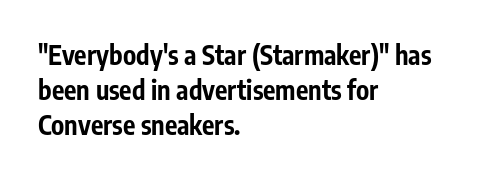
Spacing between characters is what you'd get straight out of the box. If you drew a line through each stem, it would be perfectly vertical. Which margin do the lines hug? The left one — the right edge is uneven. Leading: standard. Is the type bold? Yes — the strokes are clearly thick and heavy.
